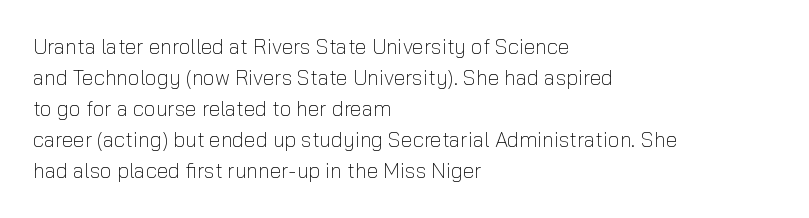
The image shows 21 px text type, upright; set left-aligned, normal line spacing (1.48x), normal letter spacing, not underlined.
